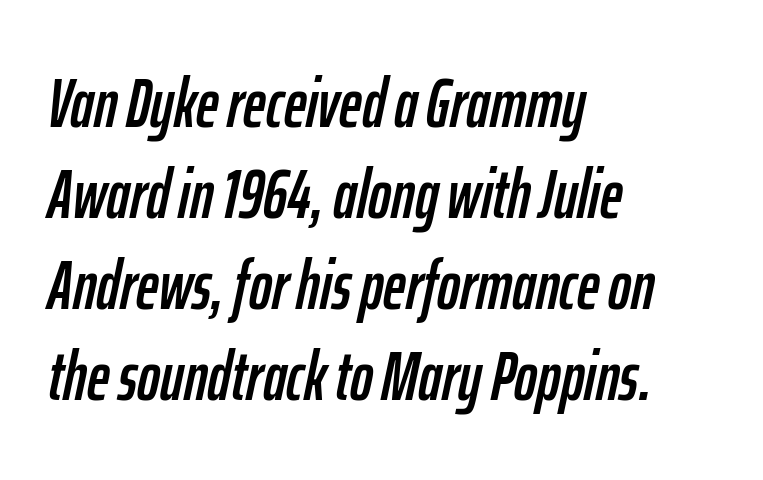
The image shows 69 px condensed type, italic (leaning right); set left-aligned, normal line spacing (1.32x), normal letter spacing, not underlined; low stroke contrast and a medium x-height.
